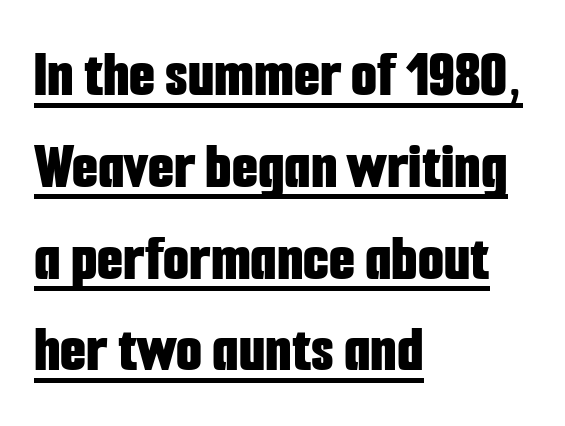
Horizontal bands of white between lines are of average thickness. To sum up the face: it is a sans, with no serifs. The type sits square on the baseline with zero lean. Do the characters align in a grid? No, the font is proportional.
